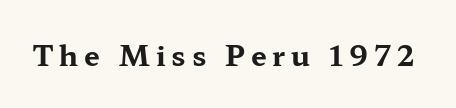
These lines are rendered in a variable-pitch font. Strokes here are thick enough to call this a true bold. Stroke terminals: seriffed. Caption: expanded tracking, letters set apart.
